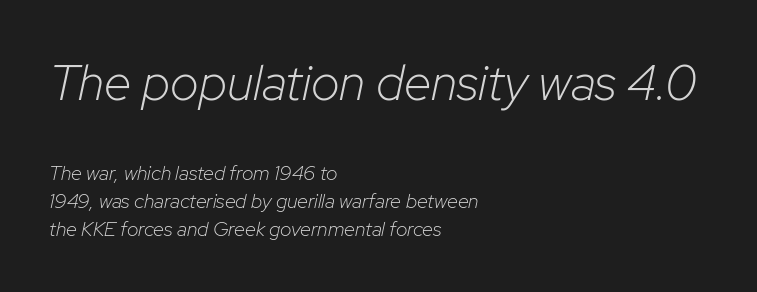
The letters in the upper block stand taller than those in the block below. The face used here is proportionally spaced, like ordinary book or web type. Is the type heavy? It reads as light-to-regular instead. The ragged edge is on the right, which tells us the setting is flush left.
